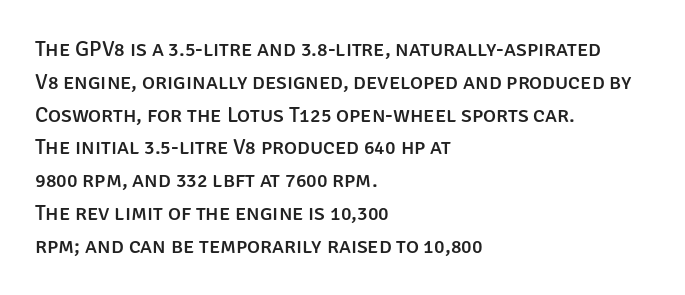
The image shows 22 px text type, upright; set left-aligned, normal line spacing (1.49x), normal letter spacing, not underlined.
